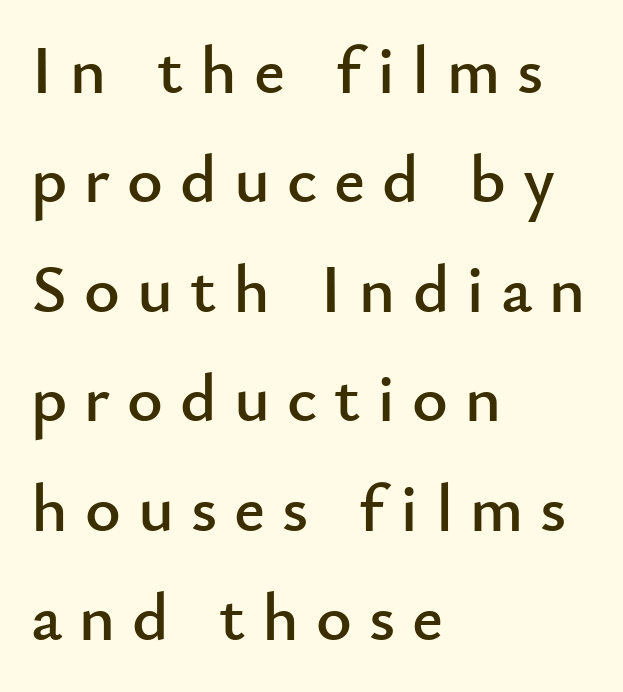
The image shows 68 px sans-serif type, upright; set left-aligned, normal line spacing (1.61x), unusually wide letter spacing (+0.25 em), not underlined; low stroke contrast and a small x-height.
